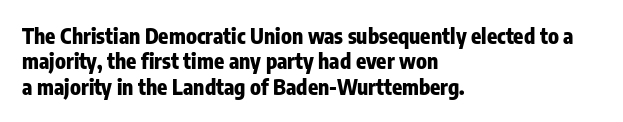
{"italic": "no", "bold": "yes", "underline": "no", "align": "left", "line_spacing_ratio": 1.21, "letter_spacing": "normal", "letter_spacing_em": 0.0, "glyph_px": 21}
